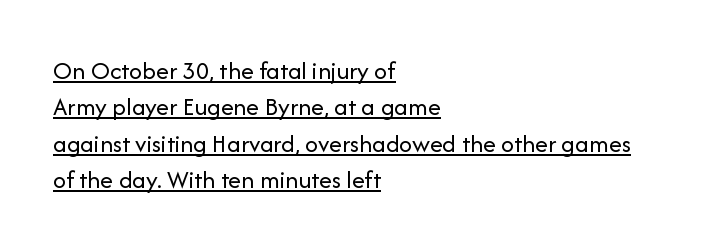
Q: Is the text bold? A: No.
Q: Is the text italic (slanted)? A: No, it is upright.
Q: Is the text underlined? A: Yes.
Q: How is the paragraph aligned? A: Left-aligned.
Q: Is the spacing between letters normal or unusually wide? A: Normal.
Q: Is the spacing between lines tight, normal or loose? A: Normal.
